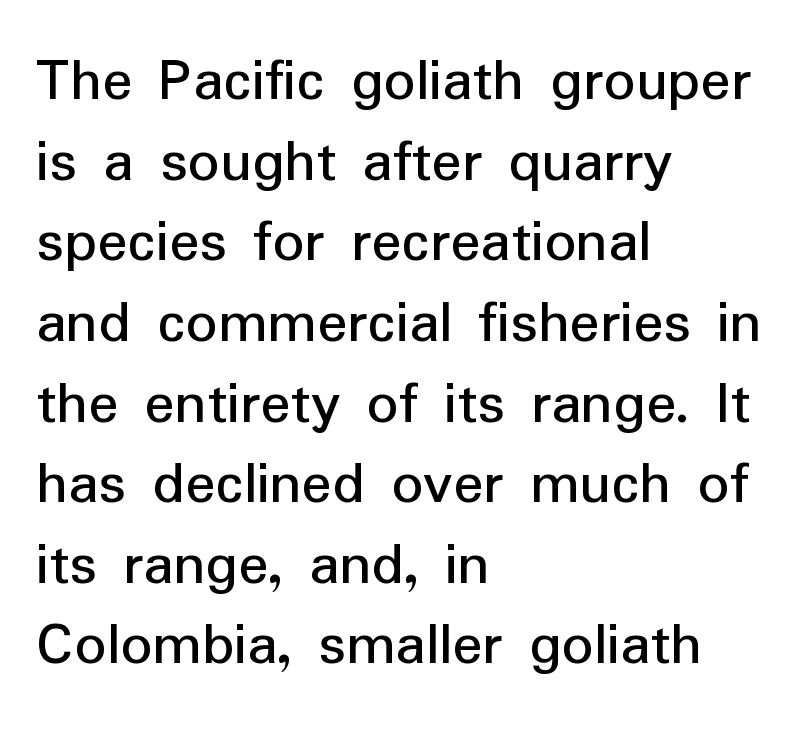
The image shows 63 px regular-weight sans-serif type, upright; set left-aligned, normal line spacing (1.28x), normal letter spacing, not underlined; low stroke contrast and a medium x-height.
